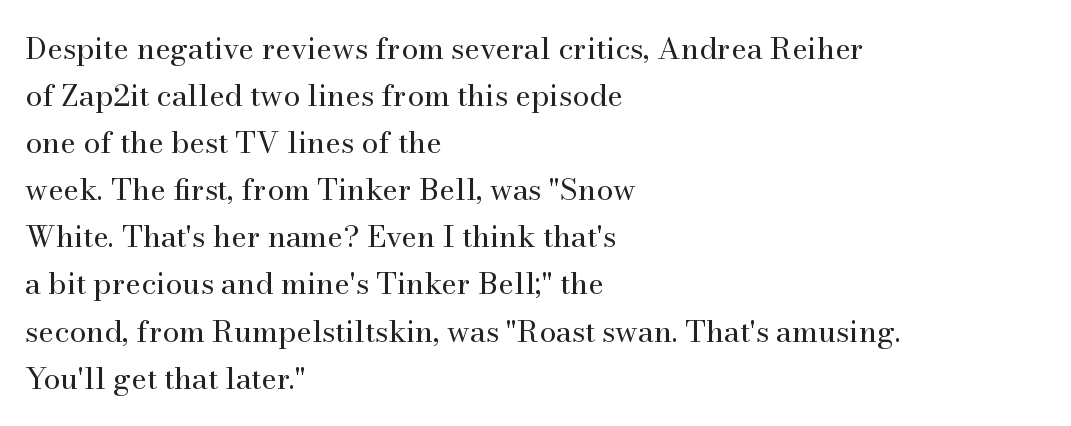
The image shows 30 px regular-weight serif type, upright; set left-aligned, normal line spacing (1.57x), normal letter spacing, not underlined; medium stroke contrast and a small x-height.
